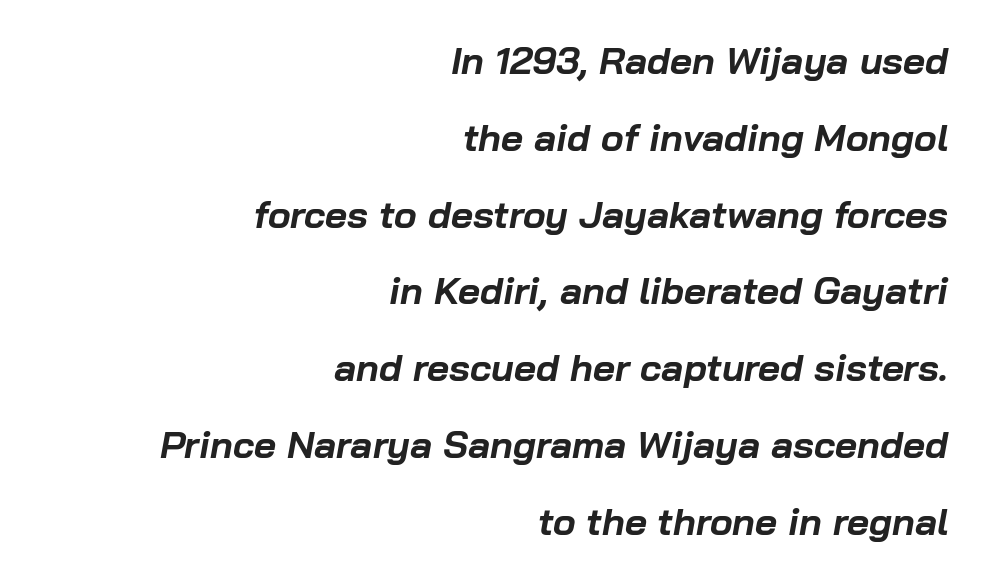
The image shows 38 px bold type, italic (leaning right); set right-aligned, loose line spacing (2.02x), normal letter spacing, not underlined; low stroke contrast and a medium x-height.
